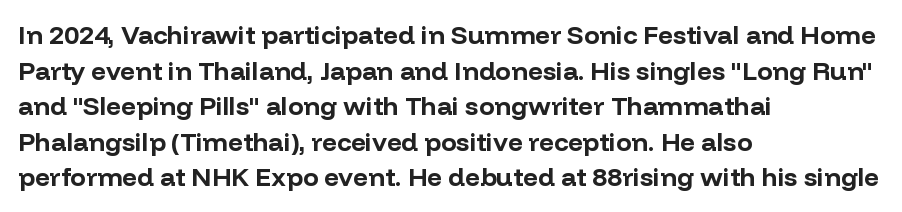
The image shows 26 px bold type, upright; set left-aligned, normal line spacing (1.37x), normal letter spacing, not underlined.
